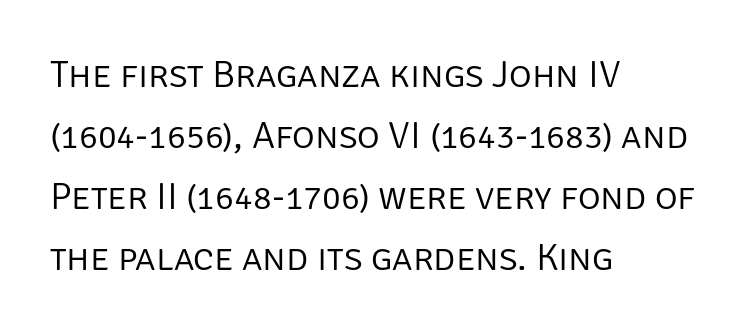
Summary of weight: not heavy and not bold. The passage shown stacks its lines at a standard gap. Left-aligned paragraph, ragged on the right. Each letter's strokes conclude bluntly, with no projecting serifs. Here the designer chose a conventional face with non-uniform glyph widths.
